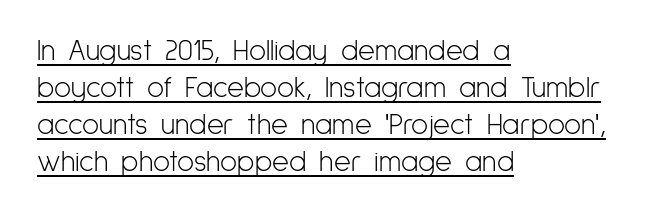
The image shows 29 px light, condensed sans-serif type, upright; set left-aligned, normal line spacing (1.28x), normal letter spacing, underlined; low stroke contrast and a medium x-height.
